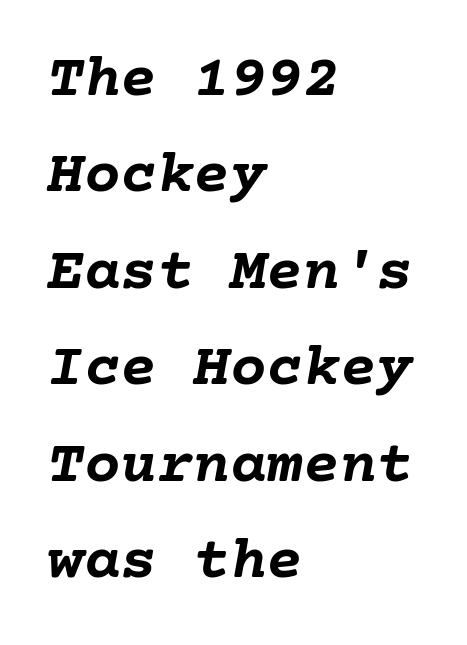
Q: Is the text bold? A: Yes.
Q: Is the text italic (slanted)? A: Yes, it leans right by about 10 degrees.
Q: Is the text underlined? A: No.
Q: How is the paragraph aligned? A: Left-aligned.
Q: Is the spacing between letters normal or unusually wide? A: Normal.
Q: Is the spacing between lines tight, normal or loose? A: Normal.
Q: Width (condensed, normal, or wide)? A: Normal.
Q: Stroke contrast? A: Low.
Q: x-height? A: Medium.
